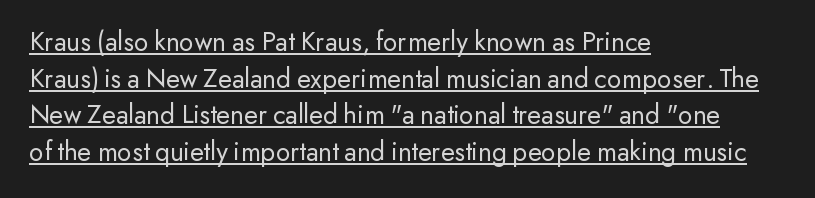
Q: Is the text bold? A: No.
Q: Is the text italic (slanted)? A: No, it is upright.
Q: Is the typeface a serif or a sans-serif typeface? A: Sans-serif.
Q: Is the text underlined? A: Yes.
Q: How is the paragraph aligned? A: Left-aligned.
Q: Is the spacing between letters normal or unusually wide? A: Normal.
Q: Is the spacing between lines tight, normal or loose? A: Normal.
Q: Width (condensed, normal, or wide)? A: Normal.
Q: Stroke contrast? A: Low.
Q: x-height? A: Small.
Q: Monospaced? A: No.
